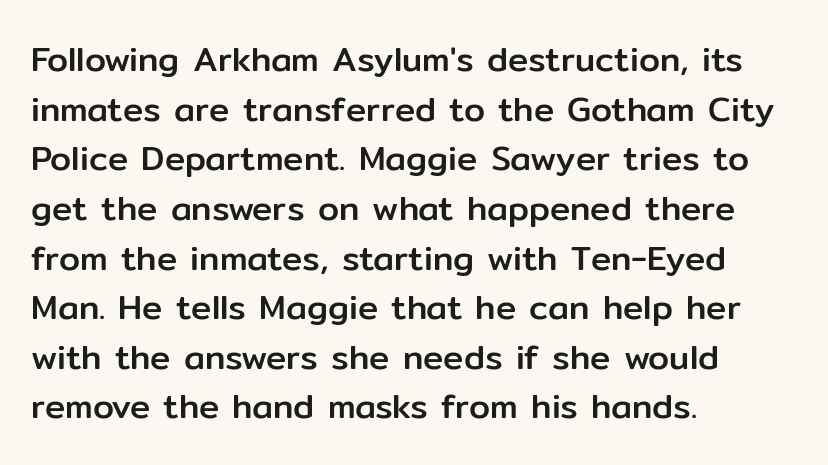
The image shows 34 px sans-serif type, upright; set left-aligned, normal line spacing (1.46x), normal letter spacing, not underlined; low stroke contrast and a medium x-height.
